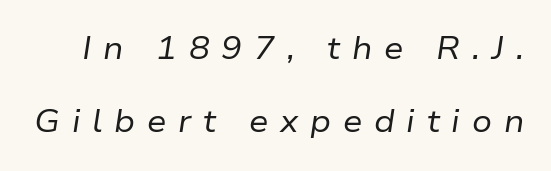
Q: Is the text bold? A: No.
Q: Is the text italic (slanted)? A: Yes, it leans right by about 9 degrees.
Q: Is the text underlined? A: No.
Q: Is the spacing between letters normal or unusually wide? A: Unusually wide.
Q: Is the spacing between lines tight, normal or loose? A: Loose.
Q: Width (condensed, normal, or wide)? A: Normal.
Q: Stroke contrast? A: Low.
Q: x-height? A: Medium.
Q: Monospaced? A: No.
